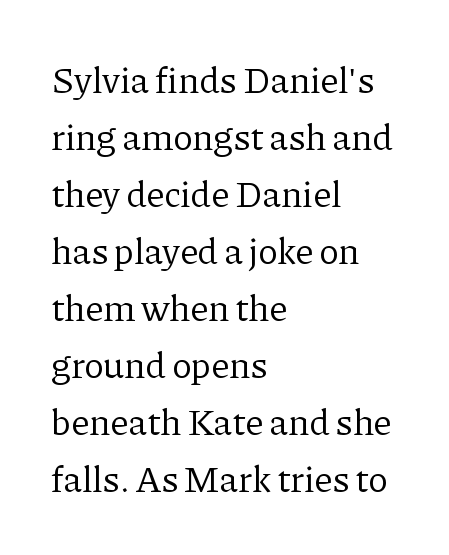
{"serif": "yes", "italic": "no", "bold": "no", "weight": "regular", "width": "normal", "stroke_contrast": "low", "x_height": "medium", "monospaced": "no", "underline": "no", "align": "left", "line_spacing": "normal", "line_spacing_ratio": 1.54, "letter_spacing": "normal", "letter_spacing_em": 0.0, "glyph_px": 37}
